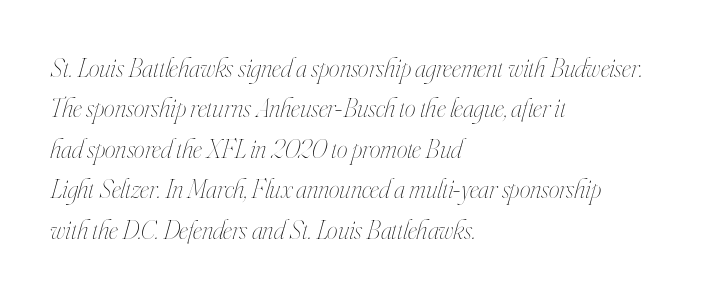
Q: Is the text bold? A: No.
Q: Is the text italic (slanted)? A: Yes, it leans right by about 16 degrees.
Q: Is the text underlined? A: No.
Q: How is the paragraph aligned? A: Left-aligned.
Q: Is the spacing between letters normal or unusually wide? A: Normal.
Q: Is the spacing between lines tight, normal or loose? A: Normal.
